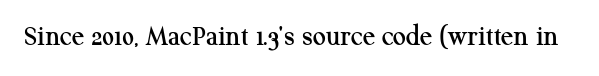
Looks like regular typesetting: each glyph gets only the width it needs. These lines are composed in type with serifs. Words float on clear page, feet unadorned. The rendering keeps characters at their native spacing.
